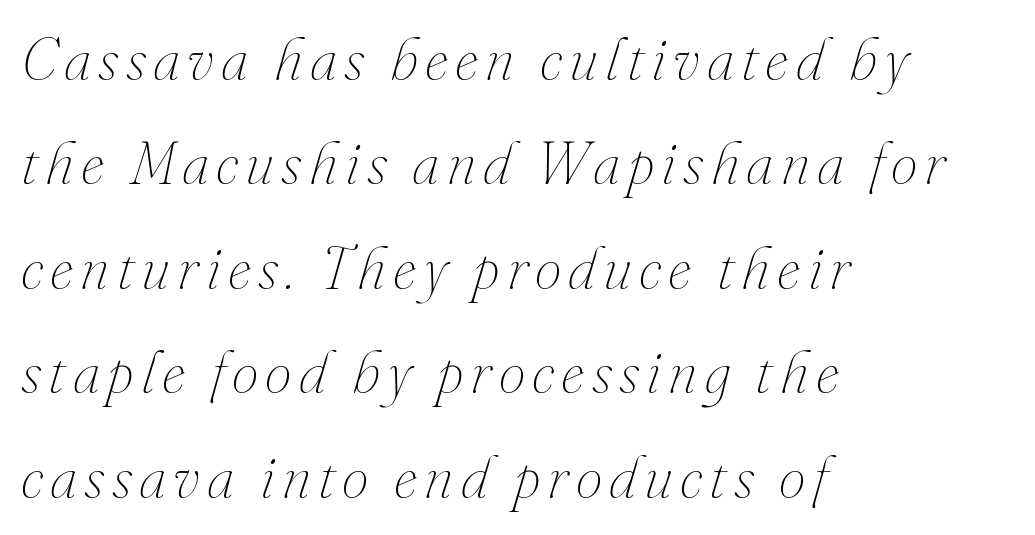
The passage shown is typed in a proportional face where columns would drift. Weight class: somewhere from thin through regular. Lines of text with bare space underneath. Where is the straight margin? On the left. It's the slanting kind of type.
